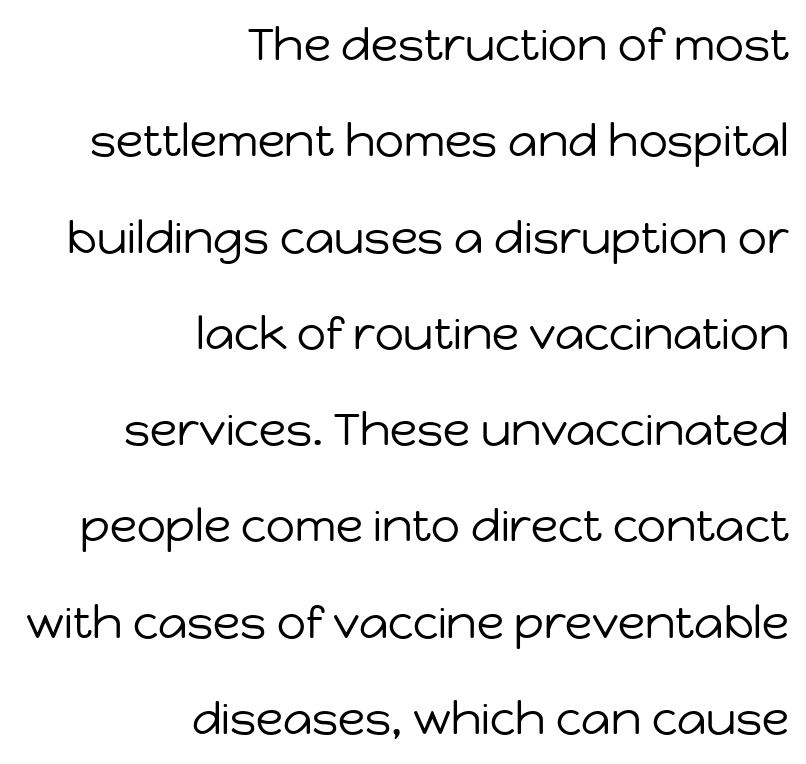
{"serif": "no", "italic": "no", "bold": "no", "weight": "regular", "width": "normal", "stroke_contrast": "low", "x_height": "medium", "monospaced": "no", "underline": "no", "align": "right", "line_spacing": "loose", "line_spacing_ratio": 2.14, "letter_spacing": "normal", "letter_spacing_em": 0.0, "glyph_px": 45}
